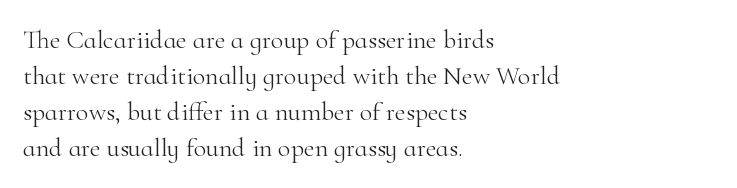
The image shows 26 px text type, upright; set left-aligned, normal line spacing (1.39x), normal letter spacing, not underlined.
